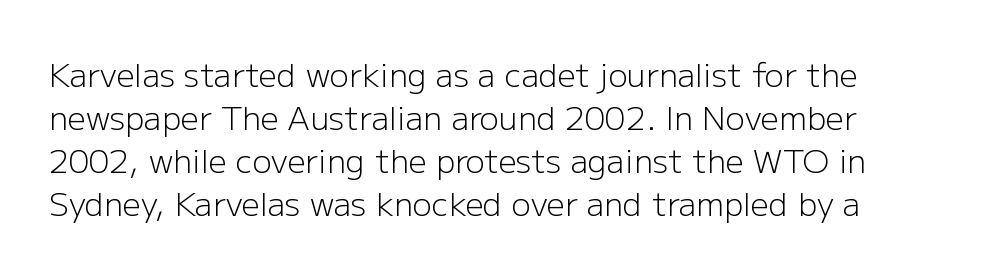
No heavy texture on the line: the type isn't bold. The gap between lines stays unmarked. Vertical strokes here are truly vertical. The gaps between neighbouring characters are ordinary and unremarkable. If you measured baseline to baseline, you'd find a middling distance. Looks like regular typesetting: each glyph gets only the width it needs.
